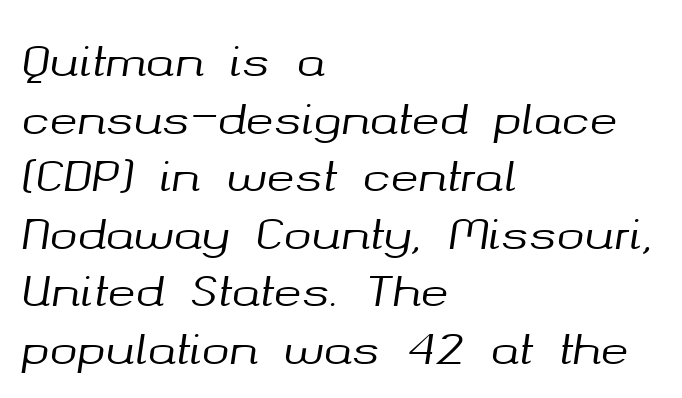
The image shows 42 px text type, italic (leaning right); set left-aligned, normal line spacing (1.37x), normal letter spacing, not underlined; medium stroke contrast and a medium x-height.
